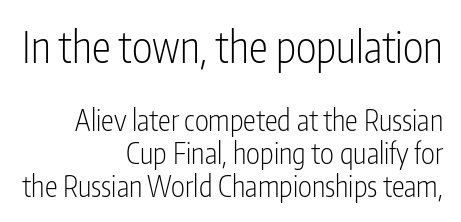
Q: Is the text bold? A: No.
Q: Is the text italic (slanted)? A: No, it is upright.
Q: Is the typeface a serif or a sans-serif typeface? A: Sans-serif.
Q: Is the text underlined? A: No.
Q: How is the paragraph aligned? A: Right-aligned.
Q: Is the spacing between letters normal or unusually wide? A: Normal.
Q: Is the spacing between lines tight, normal or loose? A: Tight.
Q: Which block of text is set in a larger size, the first (top) or the second (bottom)? A: The first (top) one.
Q: Width (condensed, normal, or wide)? A: Condensed.
Q: Stroke contrast? A: Low.
Q: x-height? A: Medium.
Q: Monospaced? A: No.
